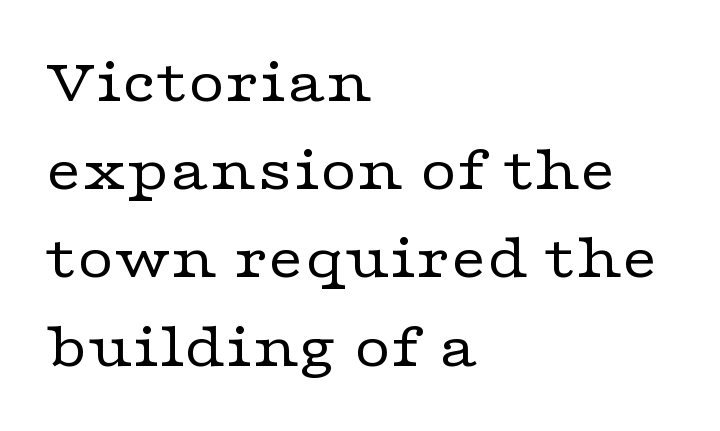
Reading down the block, your eye returns to a fixed left position each line. The strip under each line holds only bare page. The block of text has a typical density, with ordinary space between rows. Default kerning and tracking; the words read as compact shapes.
